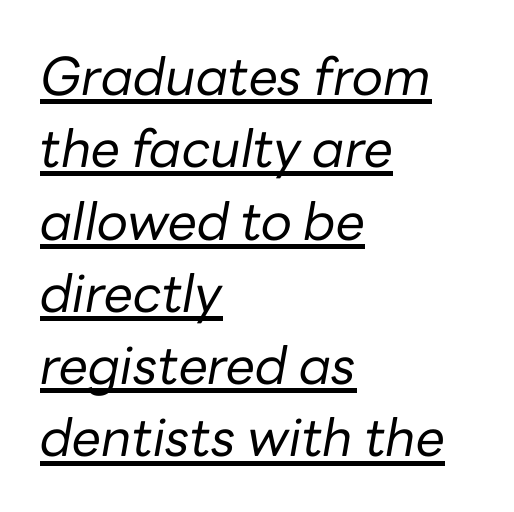
{"italic": "yes", "lean": "right", "slant_degrees": 10, "bold": "no", "weight": "regular", "width": "normal", "stroke_contrast": "low", "x_height": "medium", "monospaced": "no", "underline": "yes", "align": "left", "line_spacing": "normal", "line_spacing_ratio": 1.39, "letter_spacing": "normal", "letter_spacing_em": 0.0, "glyph_px": 52}
